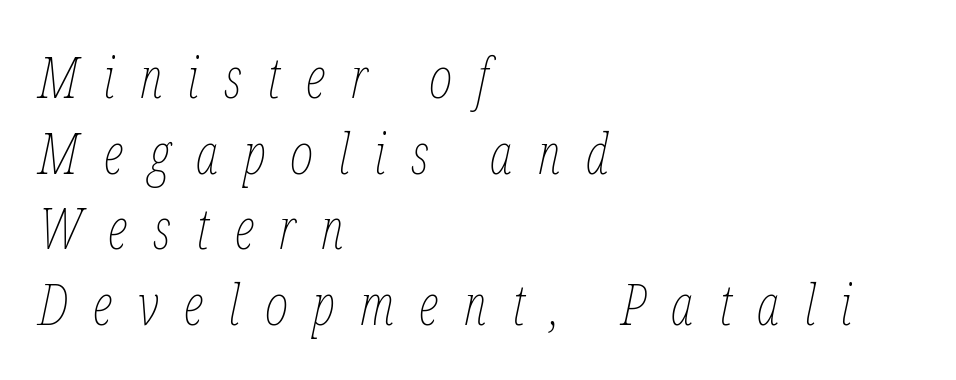
{"italic": "yes", "lean": "right", "slant_degrees": 12, "bold": "no", "weight": "thin", "width": "condensed", "stroke_contrast": "low", "x_height": "medium", "monospaced": "no", "underline": "no", "align": "left", "line_spacing": "normal", "line_spacing_ratio": 1.35, "letter_spacing": "wide", "letter_spacing_em": 0.45, "glyph_px": 56}
